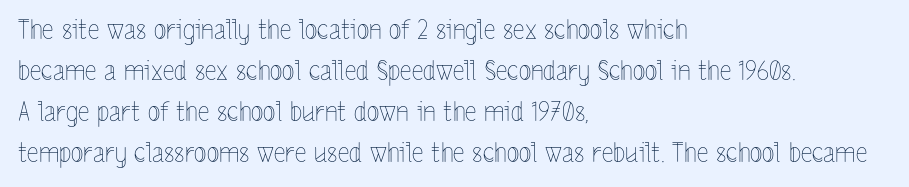
Q: Is the text bold? A: No.
Q: Is the text italic (slanted)? A: No, it is upright.
Q: Is the text underlined? A: No.
Q: How is the paragraph aligned? A: Left-aligned.
Q: Is the spacing between letters normal or unusually wide? A: Normal.
Q: Is the spacing between lines tight, normal or loose? A: Normal.
